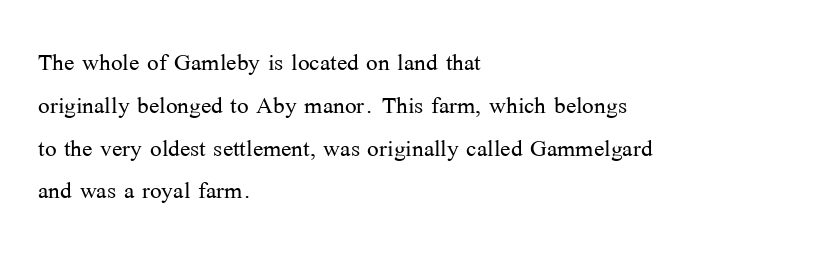
Vertical strokes here are truly vertical. Whoever set this chose a conventional vertical rhythm. Line beginnings align vertically; line endings do not. Serifs: yes, visible at the terminals of the letterforms. Is this a fixed-width face? No — the glyphs have proportional, varying widths.
